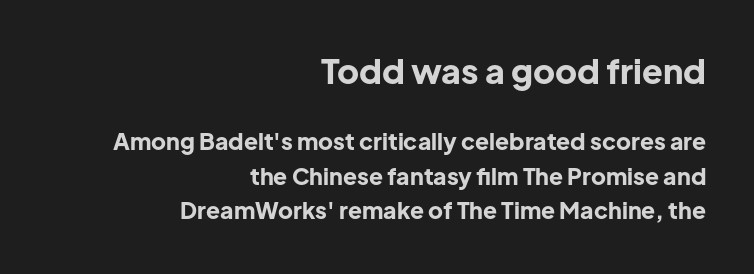
Q: Is the text bold? A: Yes.
Q: Is the text italic (slanted)? A: No, it is upright.
Q: Is the typeface a serif or a sans-serif typeface? A: Sans-serif.
Q: Is the text underlined? A: No.
Q: How is the paragraph aligned? A: Right-aligned.
Q: Is the spacing between letters normal or unusually wide? A: Normal.
Q: Is the spacing between lines tight, normal or loose? A: Normal.
Q: Which block of text is set in a larger size, the first (top) or the second (bottom)? A: The first (top) one.
Q: Width (condensed, normal, or wide)? A: Normal.
Q: Stroke contrast? A: Low.
Q: x-height? A: Medium.
Q: Monospaced? A: No.
